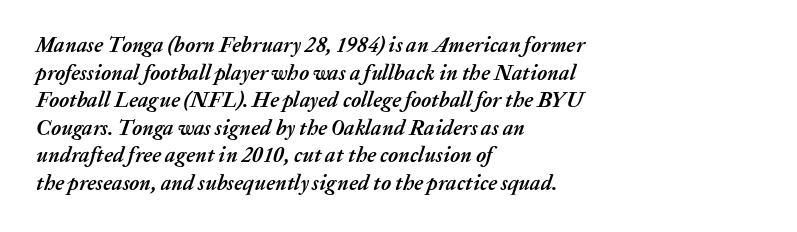
{"italic": "yes", "lean": "right", "slant_degrees": 20, "bold": "yes", "underline": "no", "align": "left", "line_spacing": "normal", "line_spacing_ratio": 1.31, "letter_spacing": "normal", "letter_spacing_em": 0.0, "glyph_px": 21}
